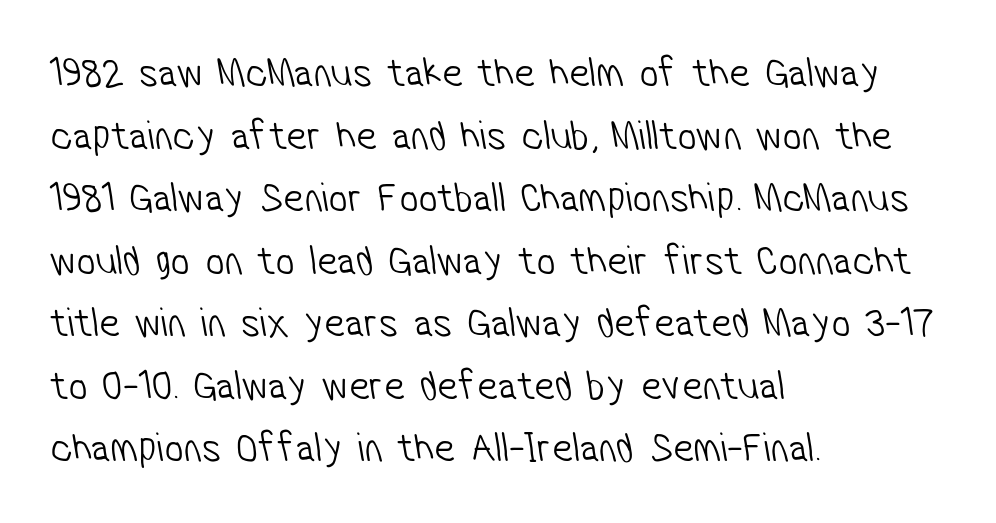
Q: Is the text bold? A: No.
Q: Is the typeface a serif or a sans-serif typeface? A: Sans-serif.
Q: Is the text underlined? A: No.
Q: How is the paragraph aligned? A: Left-aligned.
Q: Is the spacing between letters normal or unusually wide? A: Normal.
Q: Is the spacing between lines tight, normal or loose? A: Normal.
Q: Width (condensed, normal, or wide)? A: Condensed.
Q: Stroke contrast? A: Low.
Q: x-height? A: Medium.
Q: Monospaced? A: No.
